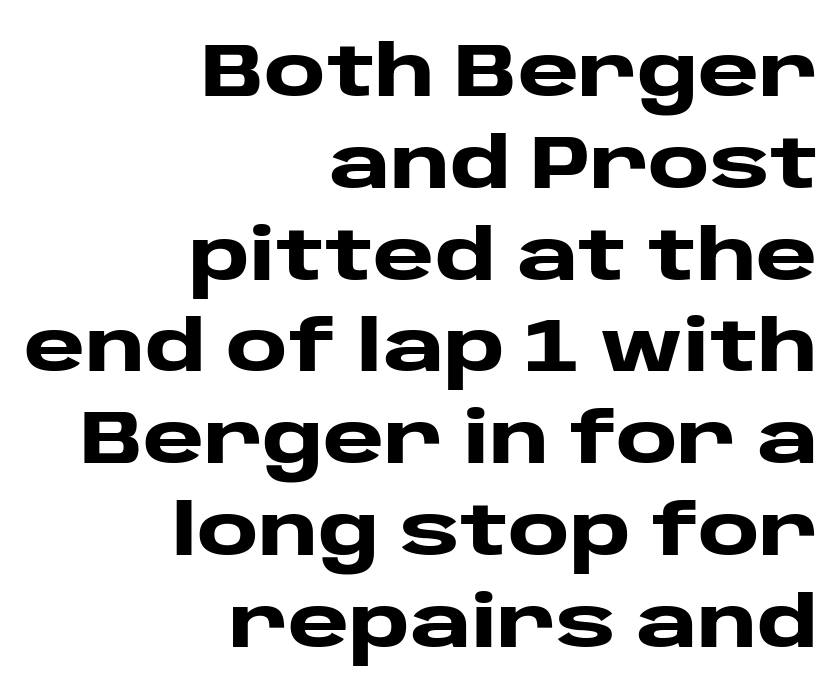
The image shows 74 px heavy, wide sans-serif type, upright; set right-aligned, line spacing 1.24x, normal letter spacing, not underlined; low stroke contrast and a large x-height.
